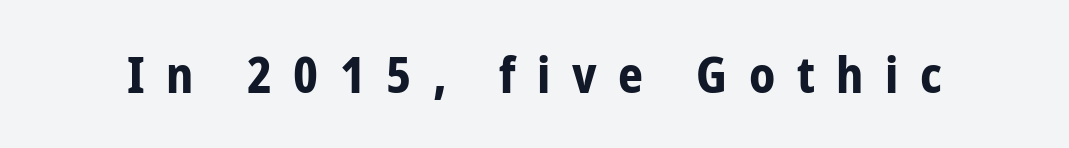
Serif or sans? Sans — the stroke terminals are bare. Note the varied advance widths — an 'i' is clearly narrower than an 'm'. The line texture is sparse and dotted thanks to wide tracking. The font's upright variant was chosen for this text.
